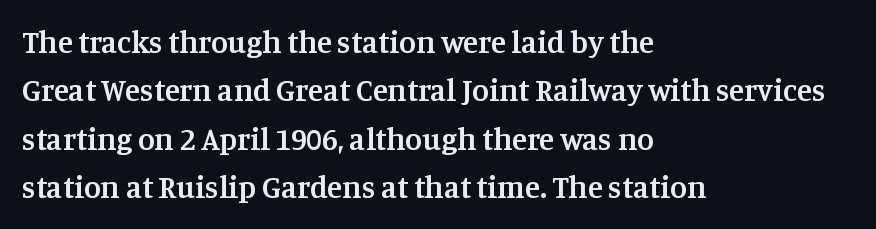
The image shows 31 px semibold serif type, upright; set left-aligned, normal line spacing (1.56x), normal letter spacing, not underlined; medium stroke contrast and a large x-height.
